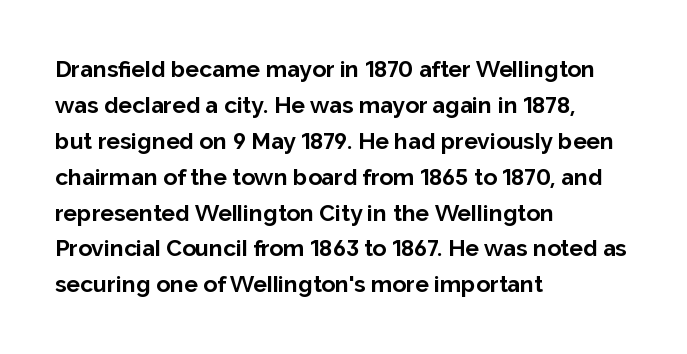
The image shows 23 px bold type, upright; set left-aligned, normal line spacing (1.56x), normal letter spacing, not underlined.
